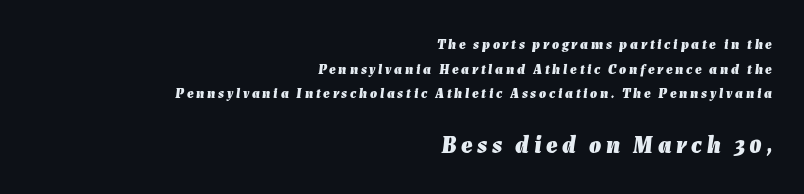
The image shows 24 px bold type, italic (leaning right); set right-aligned, line spacing 1.76x, not underlined; the second (bottom) block is 1.71x larger.
